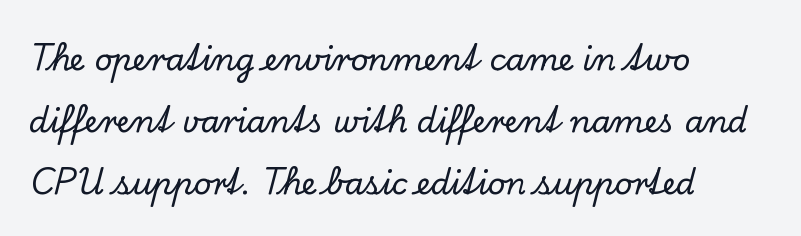
Q: Is the text italic (slanted)? A: Yes.
Q: Is the typeface a serif or a sans-serif typeface? A: Serif.
Q: Is the text underlined? A: No.
Q: How is the paragraph aligned? A: Left-aligned.
Q: Is the spacing between letters normal or unusually wide? A: Normal.
Q: Is the spacing between lines tight, normal or loose? A: Loose.
Q: Width (condensed, normal, or wide)? A: Normal.
Q: Stroke contrast? A: Low.
Q: x-height? A: Small.
Q: Monospaced? A: No.
